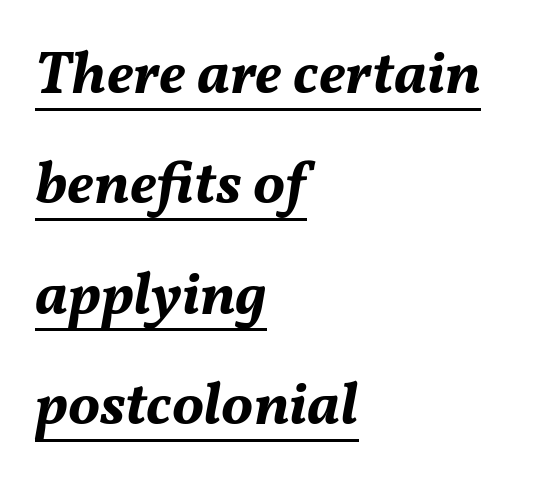
A typesetter would call this zero additional tracking. The face used here has a pronounced slope to its letters. The ragged edge is on the right, which tells us the setting is flush left. Compared with an ordinary text face, these strokes are far heavier — a full bold.
